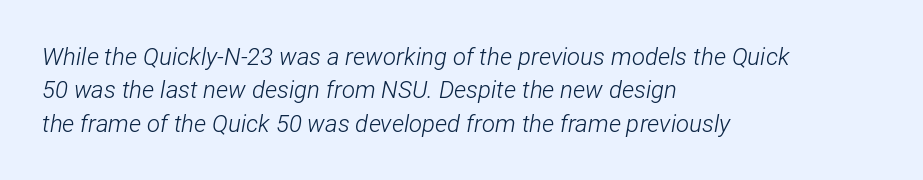
{"italic": "yes", "lean": "right", "slant_degrees": 12, "bold": "no", "underline": "no", "align": "left", "line_spacing": "normal", "line_spacing_ratio": 1.39, "letter_spacing": "normal", "letter_spacing_em": 0.0, "glyph_px": 24}
